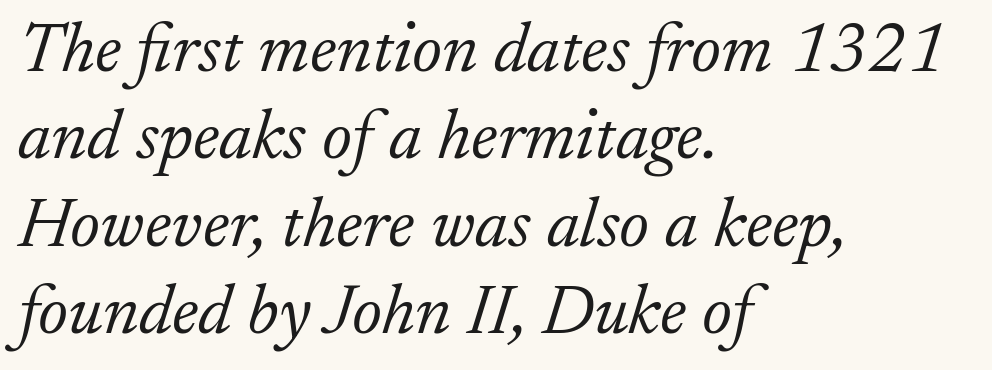
Q: Is the text bold? A: No.
Q: Is the text italic (slanted)? A: Yes, it leans right by about 17 degrees.
Q: Is the typeface a serif or a sans-serif typeface? A: Serif.
Q: Is the text underlined? A: No.
Q: How is the paragraph aligned? A: Left-aligned.
Q: Is the spacing between letters normal or unusually wide? A: Normal.
Q: Width (condensed, normal, or wide)? A: Normal.
Q: Stroke contrast? A: Low.
Q: x-height? A: Small.
Q: Monospaced? A: No.
